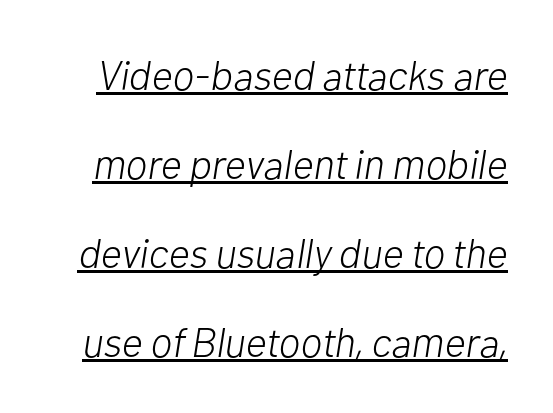
Q: Is the text bold? A: No.
Q: Is the text italic (slanted)? A: Yes, it leans right by about 10 degrees.
Q: Is the text underlined? A: Yes.
Q: Is the spacing between letters normal or unusually wide? A: Normal.
Q: Is the spacing between lines tight, normal or loose? A: Loose.
Q: Width (condensed, normal, or wide)? A: Normal.
Q: Stroke contrast? A: Low.
Q: x-height? A: Medium.
Q: Monospaced? A: No.
